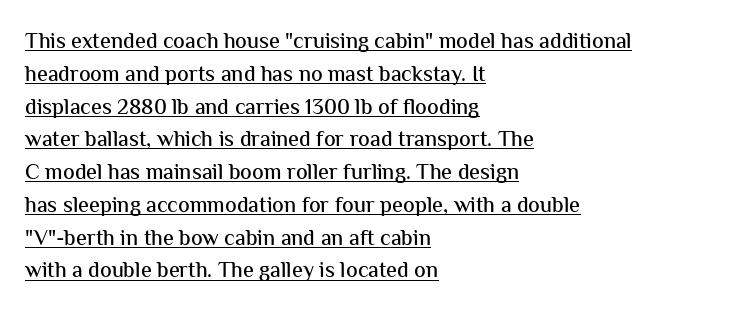
The image shows 22 px text type, upright; set left-aligned, normal line spacing (1.49x), normal letter spacing, underlined.
